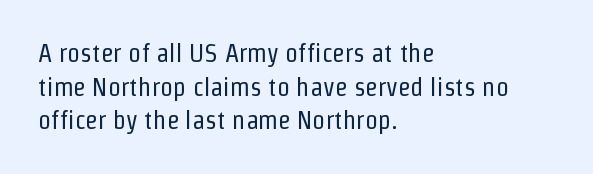
{"italic": "no", "bold": "no", "underline": "no", "align": "left", "line_spacing": "normal", "line_spacing_ratio": 1.29, "letter_spacing": "normal", "letter_spacing_em": 0.0, "glyph_px": 26}
